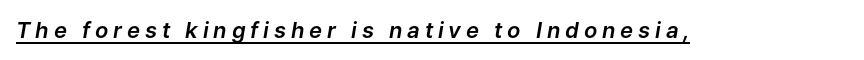
The image shows 22 px text type, italic (leaning right); set unusually wide letter spacing (+0.22 em), underlined.
